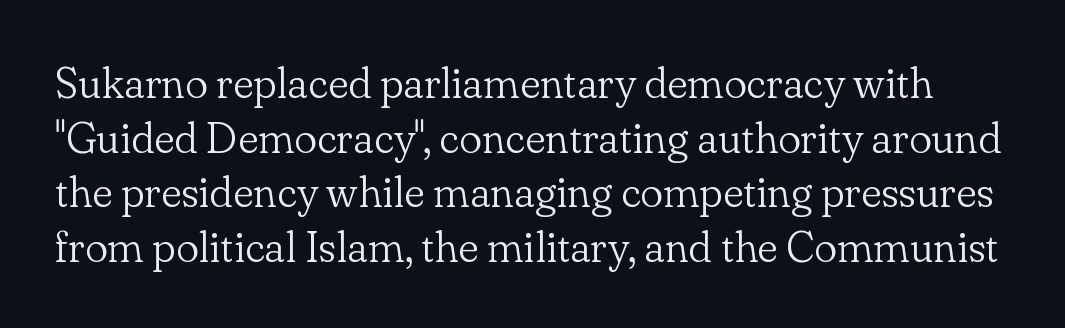
{"serif": "yes", "italic": "no", "bold": "no", "weight": "light", "width": "normal", "stroke_contrast": "low", "x_height": "small", "monospaced": "no", "underline": "no", "line_spacing": "normal", "line_spacing_ratio": 1.27, "letter_spacing": "normal", "letter_spacing_em": 0.0, "glyph_px": 43}
